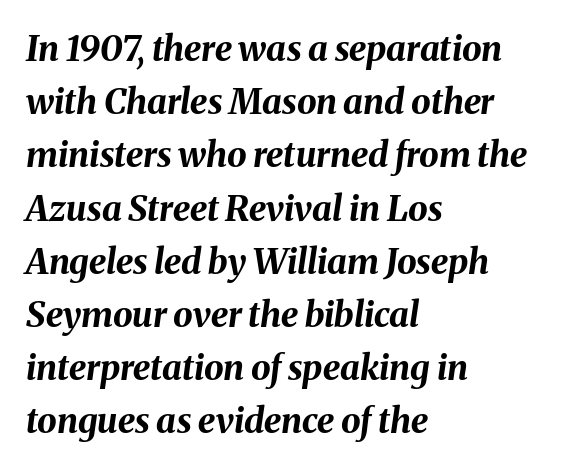
{"italic": "yes", "lean": "right", "slant_degrees": 8, "bold": "yes", "weight": "bold", "width": "normal", "stroke_contrast": "medium", "x_height": "medium", "monospaced": "no", "underline": "no", "align": "left", "line_spacing": "normal", "line_spacing_ratio": 1.52, "letter_spacing": "normal", "letter_spacing_em": 0.0, "glyph_px": 35}
